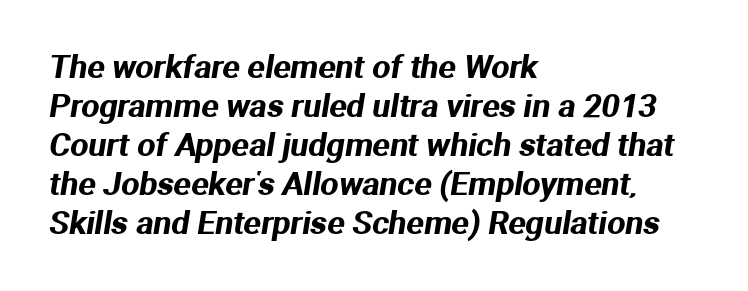
{"serif": "no", "width": "normal", "stroke_contrast": "medium", "x_height": "medium", "monospaced": "no", "underline": "no", "align": "left", "line_spacing_ratio": 1.22, "letter_spacing": "normal", "letter_spacing_em": 0.0, "glyph_px": 32}
